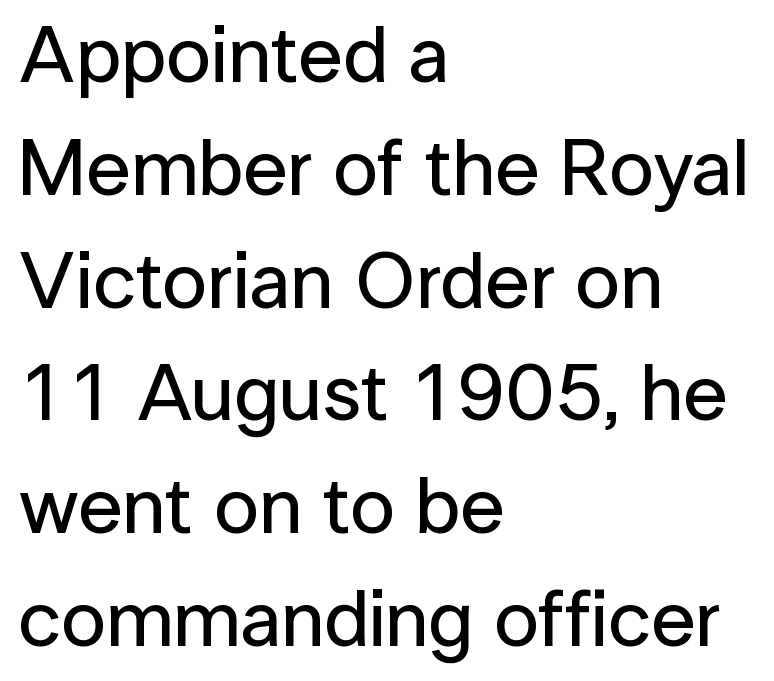
Q: Is the text italic (slanted)? A: No, it is upright.
Q: Is the typeface a serif or a sans-serif typeface? A: Sans-serif.
Q: Is the text underlined? A: No.
Q: How is the paragraph aligned? A: Left-aligned.
Q: Is the spacing between letters normal or unusually wide? A: Normal.
Q: Is the spacing between lines tight, normal or loose? A: Normal.
Q: Width (condensed, normal, or wide)? A: Normal.
Q: Stroke contrast? A: Low.
Q: x-height? A: Medium.
Q: Monospaced? A: No.
